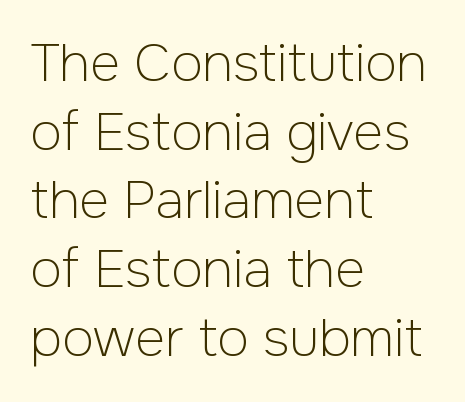
Q: Is the text bold? A: No.
Q: Is the text italic (slanted)? A: No, it is upright.
Q: Is the typeface a serif or a sans-serif typeface? A: Sans-serif.
Q: Is the text underlined? A: No.
Q: How is the paragraph aligned? A: Left-aligned.
Q: Is the spacing between letters normal or unusually wide? A: Normal.
Q: Is the spacing between lines tight, normal or loose? A: Normal.
Q: Width (condensed, normal, or wide)? A: Normal.
Q: Stroke contrast? A: Low.
Q: x-height? A: Medium.
Q: Monospaced? A: No.
